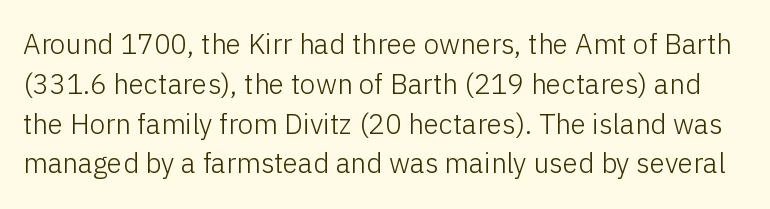
The image shows 28 px light sans-serif type, upright; set normal line spacing (1.42x), normal letter spacing, not underlined; low stroke contrast and a medium x-height.
